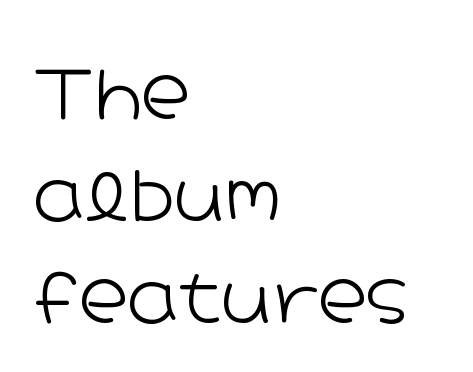
The image shows 69 px light, wide sans-serif type, upright; set left-aligned, normal line spacing (1.48x), normal letter spacing, not underlined; low stroke contrast and a medium x-height.
